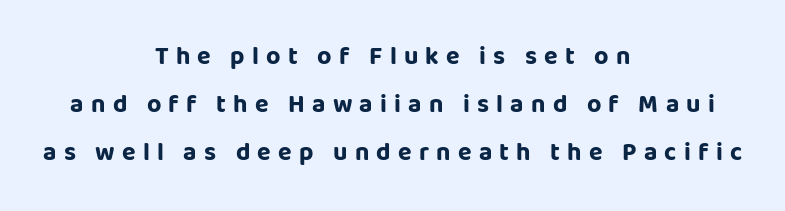
Honestly, the rows look like they've been pulled way apart. The tracking reads as deliberately expanded to a designer's eye. Rendered with straight, roman letterforms. The foot of each line stays bare and open.
